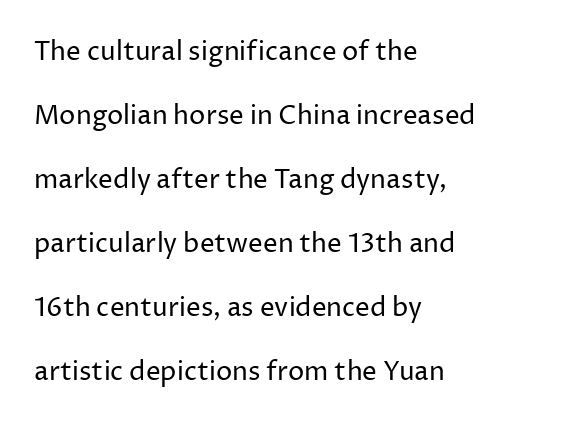
{"italic": "no", "bold": "no", "underline": "no", "align": "left", "line_spacing": "loose", "line_spacing_ratio": 2.46, "letter_spacing": "normal", "letter_spacing_em": 0.0, "glyph_px": 26}
